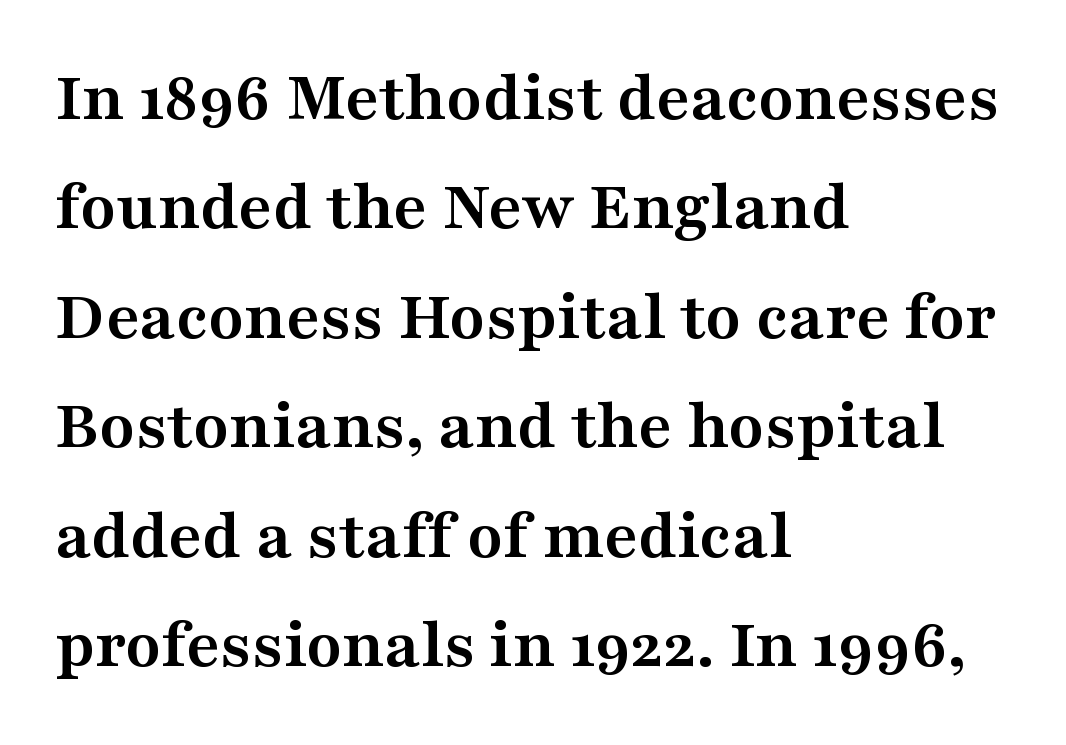
Normally led — the rows are evenly, conventionally spaced. Any mark beneath the type? The region is blank. There is no visible air inserted between adjacent glyphs. Proportional: the letters do not fall into vertical columns.
